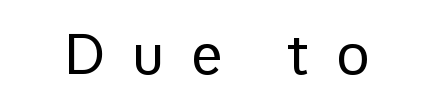
Bold? No — there's no thickening of the strokes. These lines are rendered in a variable-pitch font. You can tell it's not italic because the verticals are truly vertical. Unmarked baselines from the first word to the last. Type style note: lacks serifs.
